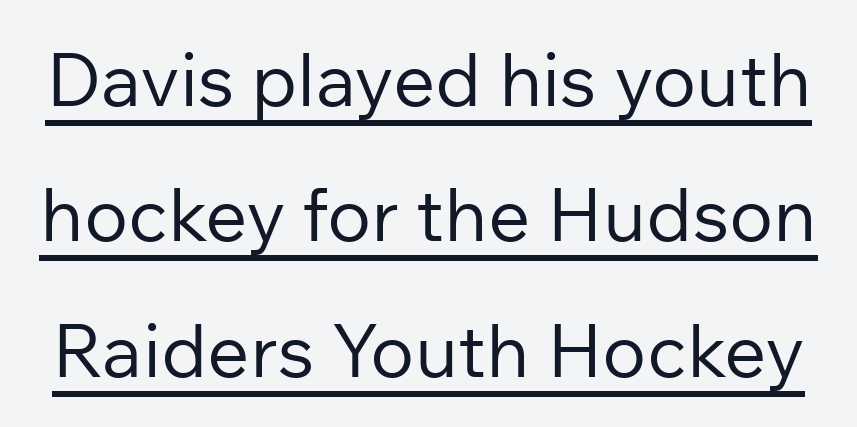
The designer went with a sans here, leaving each stem footless. Here the designer chose a conventional face with non-uniform glyph widths. Has an underline been added? It has. This is roman type, the default non-slanted kind. Bold? No — there's no thickening of the strokes.
